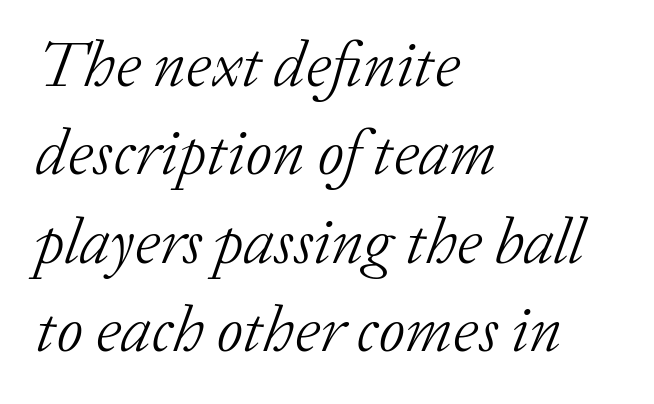
Q: Is the text bold? A: No.
Q: Is the text italic (slanted)? A: Yes, it leans right by about 20 degrees.
Q: Is the typeface a serif or a sans-serif typeface? A: Serif.
Q: Is the text underlined? A: No.
Q: How is the paragraph aligned? A: Left-aligned.
Q: Is the spacing between letters normal or unusually wide? A: Normal.
Q: Is the spacing between lines tight, normal or loose? A: Normal.
Q: Width (condensed, normal, or wide)? A: Normal.
Q: Stroke contrast? A: Low.
Q: x-height? A: Medium.
Q: Monospaced? A: No.
